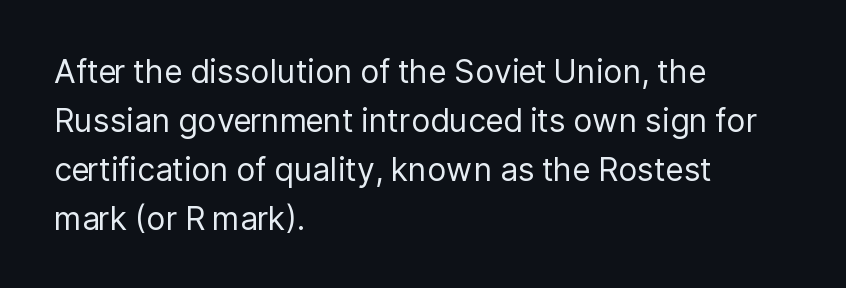
{"serif": "no", "italic": "no", "bold": "no", "weight": "regular", "width": "normal", "stroke_contrast": "low", "x_height": "medium", "monospaced": "no", "underline": "no", "align": "left", "line_spacing": "normal", "line_spacing_ratio": 1.53, "letter_spacing": "normal", "letter_spacing_em": 0.0, "glyph_px": 32}
